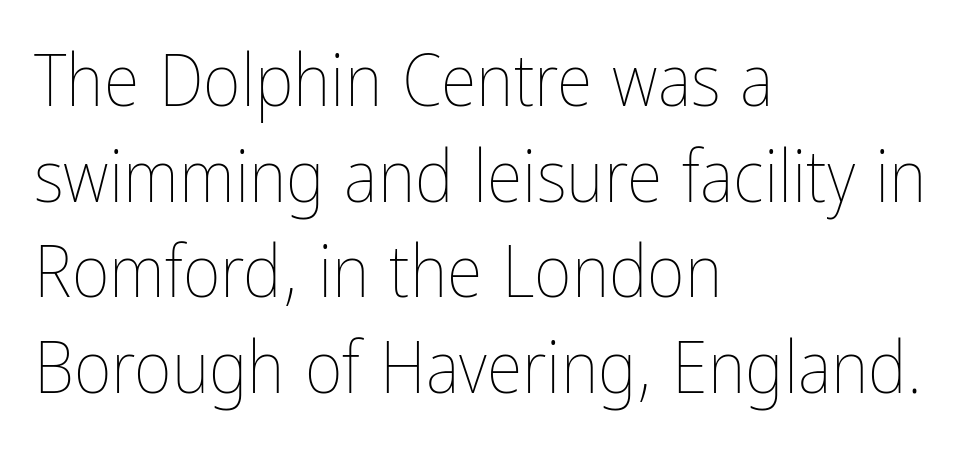
{"italic": "no", "bold": "no", "weight": "thin", "width": "condensed", "stroke_contrast": "low", "x_height": "medium", "monospaced": "no", "underline": "no", "align": "left", "line_spacing": "normal", "line_spacing_ratio": 1.31, "letter_spacing": "normal", "letter_spacing_em": 0.0, "glyph_px": 73}
